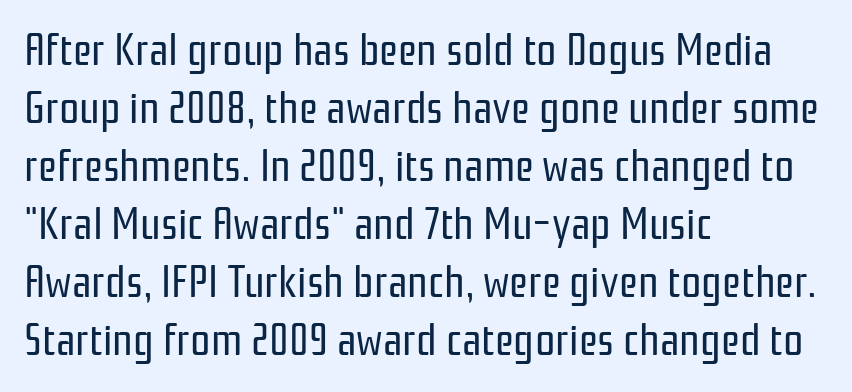
The image shows 45 px regular-weight, condensed sans-serif type, upright; set left-aligned, normal line spacing (1.29x), normal letter spacing, not underlined; low stroke contrast and a medium x-height.
